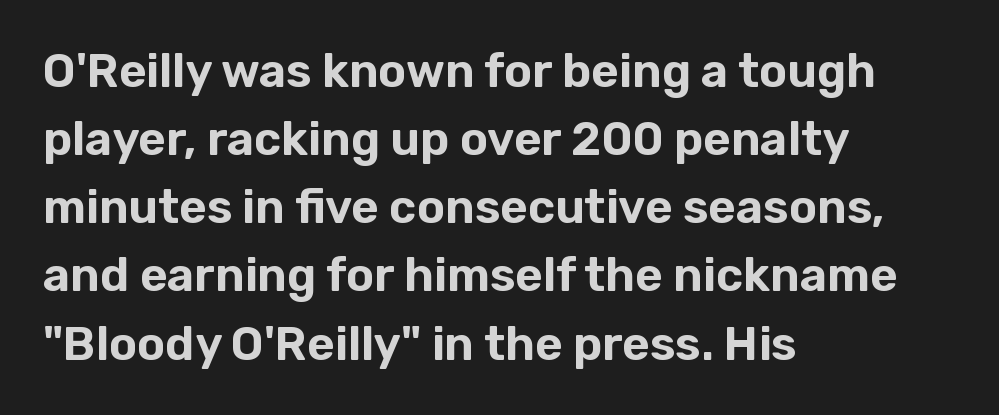
Q: Is the text italic (slanted)? A: No, it is upright.
Q: Is the typeface a serif or a sans-serif typeface? A: Sans-serif.
Q: Is the text underlined? A: No.
Q: How is the paragraph aligned? A: Left-aligned.
Q: Is the spacing between letters normal or unusually wide? A: Normal.
Q: Is the spacing between lines tight, normal or loose? A: Normal.
Q: Width (condensed, normal, or wide)? A: Normal.
Q: Stroke contrast? A: Low.
Q: x-height? A: Medium.
Q: Monospaced? A: No.
